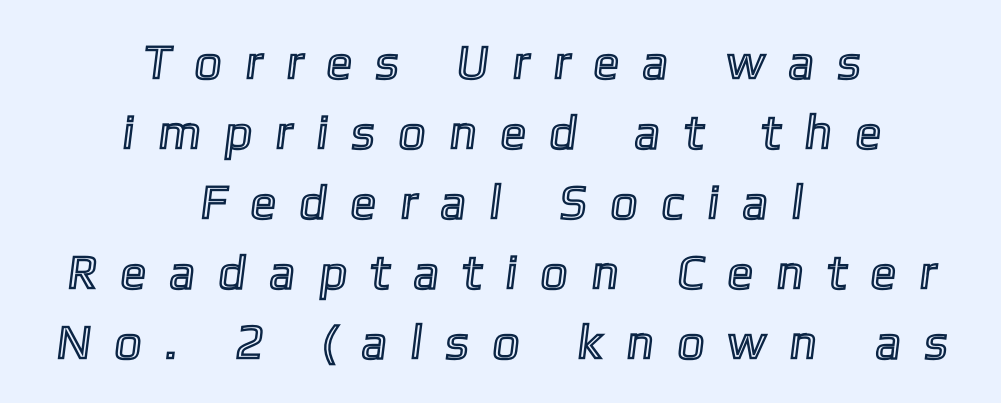
Q: Is the text underlined? A: No.
Q: How is the paragraph aligned? A: Centered.
Q: Is the spacing between letters normal or unusually wide? A: Unusually wide.
Q: Is the spacing between lines tight, normal or loose? A: Normal.
Q: Width (condensed, normal, or wide)? A: Normal.
Q: x-height? A: Medium.
Q: Monospaced? A: No.
